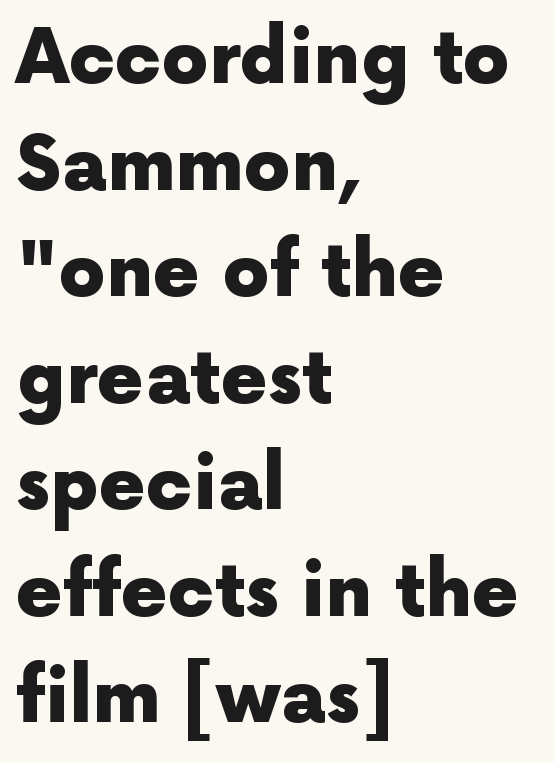
Q: Is the text bold? A: Yes.
Q: Is the text italic (slanted)? A: No, it is upright.
Q: Is the typeface a serif or a sans-serif typeface? A: Sans-serif.
Q: Is the text underlined? A: No.
Q: How is the paragraph aligned? A: Left-aligned.
Q: Is the spacing between letters normal or unusually wide? A: Normal.
Q: Is the spacing between lines tight, normal or loose? A: Normal.
Q: Width (condensed, normal, or wide)? A: Normal.
Q: x-height? A: Medium.
Q: Monospaced? A: No.
